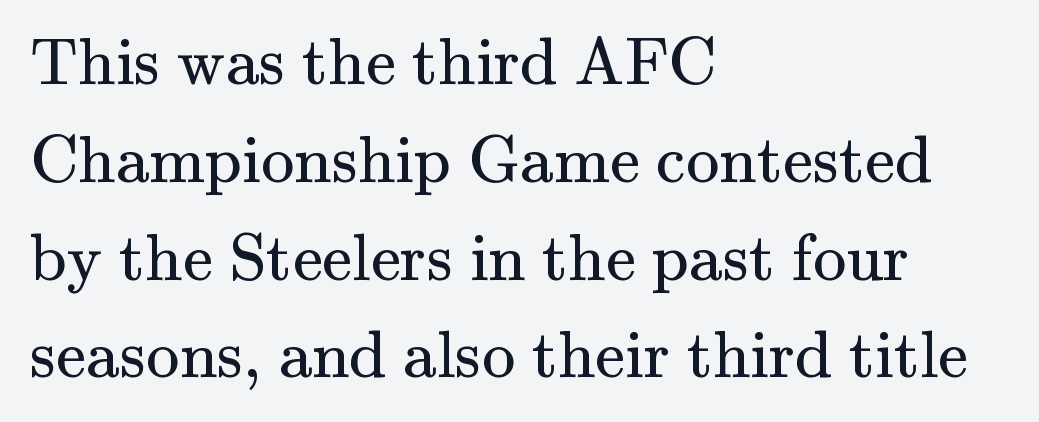
Q: Is the text bold? A: No.
Q: Is the text italic (slanted)? A: No, it is upright.
Q: Is the typeface a serif or a sans-serif typeface? A: Serif.
Q: Is the text underlined? A: No.
Q: How is the paragraph aligned? A: Left-aligned.
Q: Is the spacing between letters normal or unusually wide? A: Normal.
Q: Is the spacing between lines tight, normal or loose? A: Normal.
Q: Width (condensed, normal, or wide)? A: Normal.
Q: Stroke contrast? A: Medium.
Q: x-height? A: Small.
Q: Monospaced? A: No.
